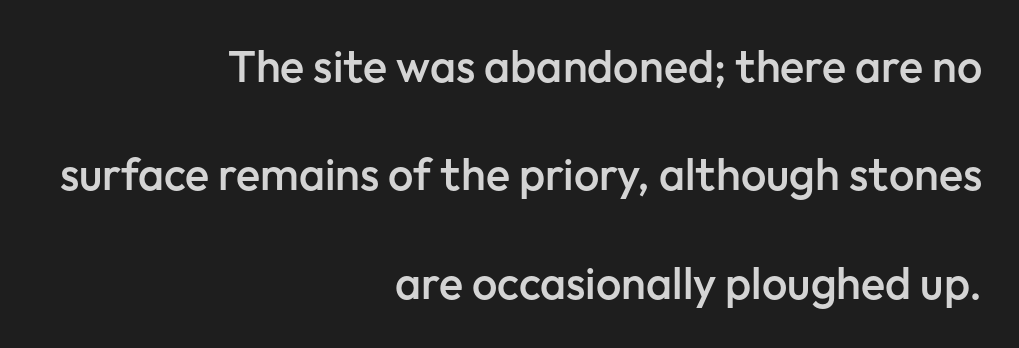
Caption: standard tracking, unaltered. The string is rendered with underlining switched off. The line-height multiplier appears high, well above default. Regarding serifs, this sample does without them.
